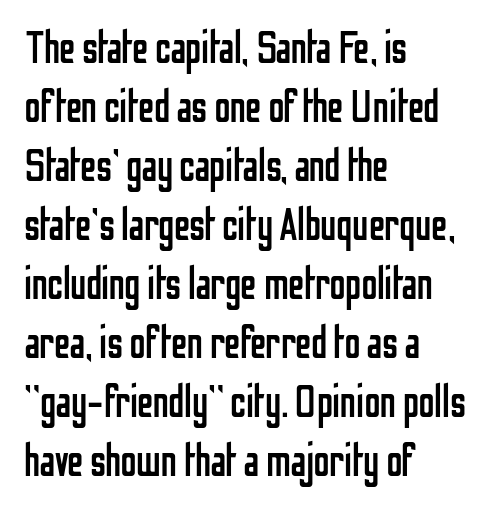
Q: Is the text bold? A: No.
Q: Is the text italic (slanted)? A: No, it is upright.
Q: Is the typeface a serif or a sans-serif typeface? A: Sans-serif.
Q: Is the text underlined? A: No.
Q: How is the paragraph aligned? A: Left-aligned.
Q: Is the spacing between letters normal or unusually wide? A: Normal.
Q: Is the spacing between lines tight, normal or loose? A: Normal.
Q: Width (condensed, normal, or wide)? A: Condensed.
Q: Stroke contrast? A: Low.
Q: x-height? A: Medium.
Q: Monospaced? A: No.
